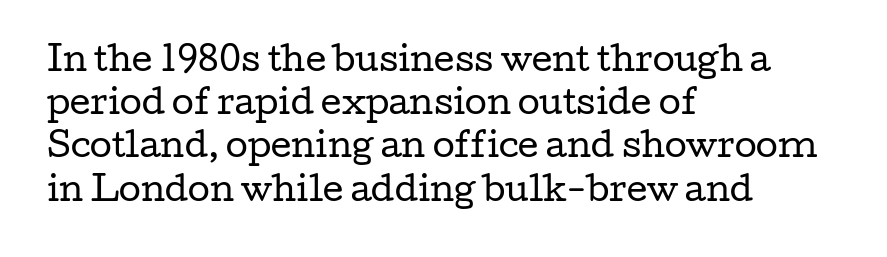
Q: Is the text bold? A: No.
Q: Is the text italic (slanted)? A: No, it is upright.
Q: Is the typeface a serif or a sans-serif typeface? A: Serif.
Q: Is the text underlined? A: No.
Q: How is the paragraph aligned? A: Left-aligned.
Q: Is the spacing between letters normal or unusually wide? A: Normal.
Q: Is the spacing between lines tight, normal or loose? A: Normal.
Q: Width (condensed, normal, or wide)? A: Wide.
Q: Stroke contrast? A: Low.
Q: x-height? A: Medium.
Q: Monospaced? A: No.
